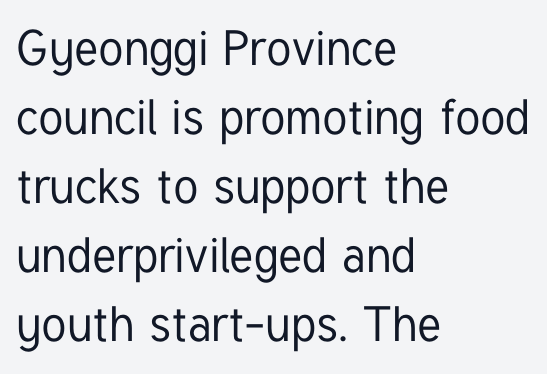
Each letter keeps its own natural width here, so spacing adapts to shape. A roman cut, with each character standing at attention. Line starts are locked; line ends wander. Unlike a traditional serif, this face leaves its strokes unadorned. In terms of letterspacing, this is plain default setting.
